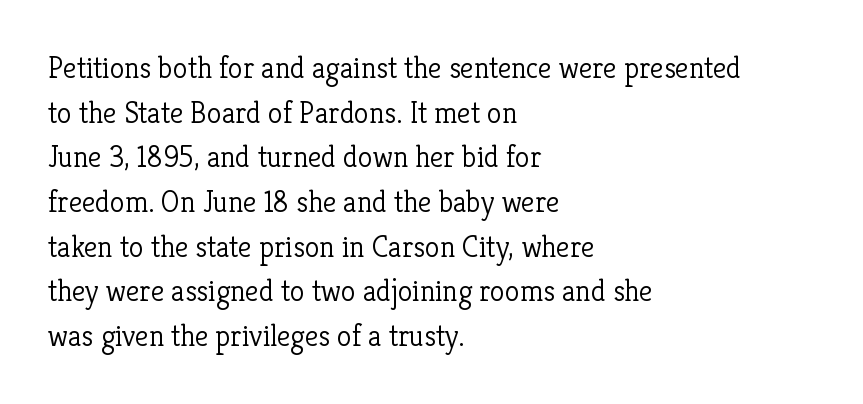
The gaps between neighbouring characters are ordinary and unremarkable. A typesetter would call this proportional, since set widths differ per character. The text was rendered using a seriffed face with decorative stroke endings. Is there any slant? The stems are plumb. The passage shown is not bold in any degree. The rendering uses a moderate line-height, typical for paragraphs.
